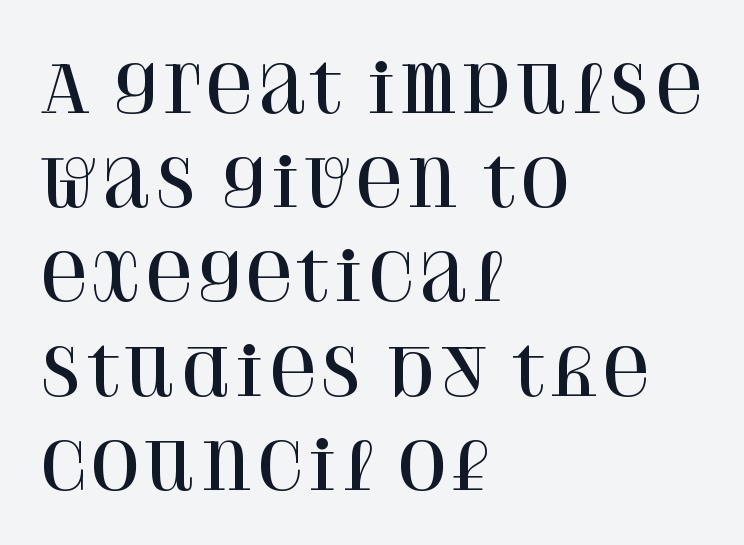
Q: Is the text italic (slanted)? A: No, it is upright.
Q: Is the typeface a serif or a sans-serif typeface? A: Serif.
Q: Is the text underlined? A: No.
Q: How is the paragraph aligned? A: Left-aligned.
Q: Is the spacing between letters normal or unusually wide? A: Normal.
Q: Is the spacing between lines tight, normal or loose? A: Normal.
Q: Width (condensed, normal, or wide)? A: Normal.
Q: Stroke contrast? A: High.
Q: x-height? A: Large.
Q: Monospaced? A: No.
